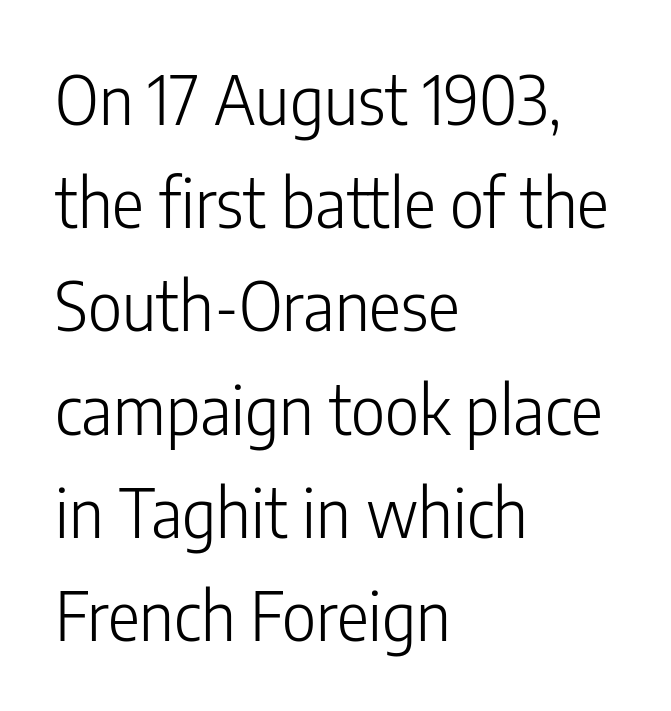
Style check: upright. This sample has the flowing, uneven cadence of proportional lettering. This reads as an unemphasized weight, regular at the heaviest. Which margin do the lines hug? The left one — the right edge is uneven.
